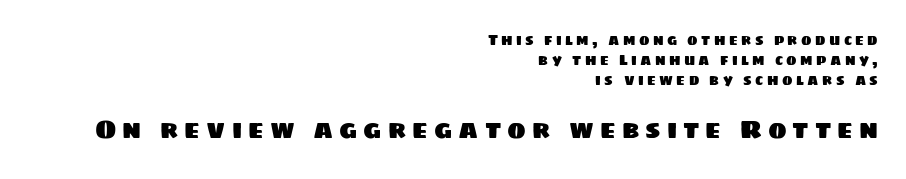
You get the small type first, then a jump to larger type. Tracking value appears strongly positive — letters spread wide. Horizontal bands of white between lines are of average thickness. The lines in this sample share a right terminus and differ only in where they begin. Descenders are the only things crossing below the line.
